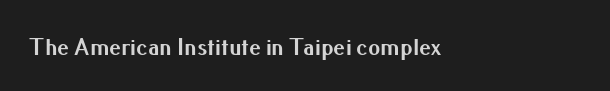
{"italic": "no", "bold": "yes", "underline": "no", "align": "left", "letter_spacing": "normal", "letter_spacing_em": 0.0, "glyph_px": 24}
